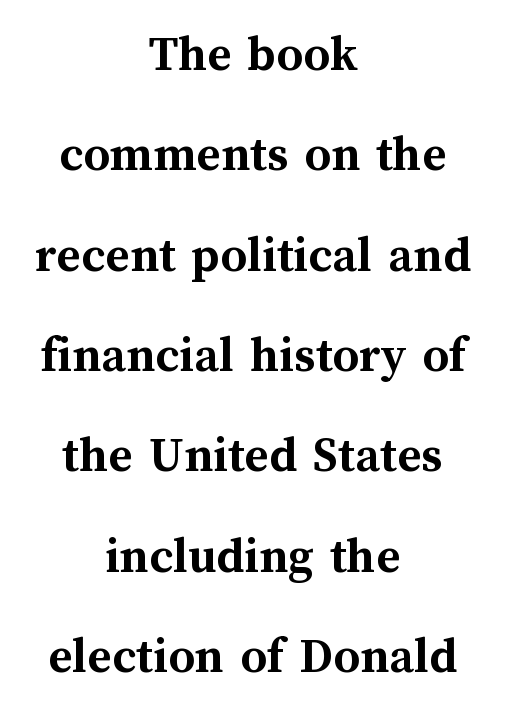
Q: Is the text bold? A: Yes.
Q: Is the text italic (slanted)? A: No, it is upright.
Q: Is the text underlined? A: No.
Q: How is the paragraph aligned? A: Centered.
Q: Is the spacing between letters normal or unusually wide? A: Normal.
Q: Is the spacing between lines tight, normal or loose? A: Loose.
Q: Width (condensed, normal, or wide)? A: Normal.
Q: Stroke contrast? A: Medium.
Q: x-height? A: Medium.
Q: Monospaced? A: No.
